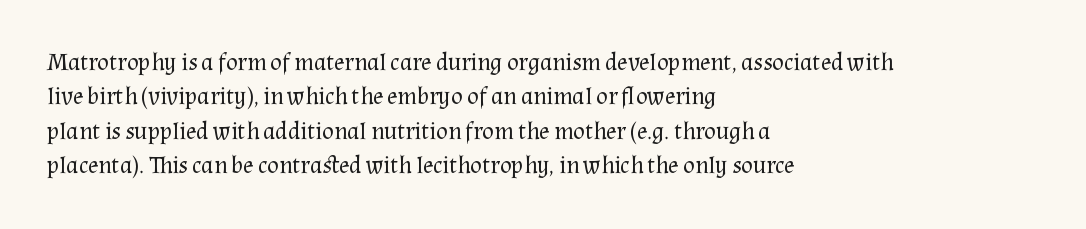
Vertical stems look standard width or narrower in stroke. Default kerning and tracking; the words read as compact shapes. These lines are set flush left with a ragged right edge. The baseline area is clear.
